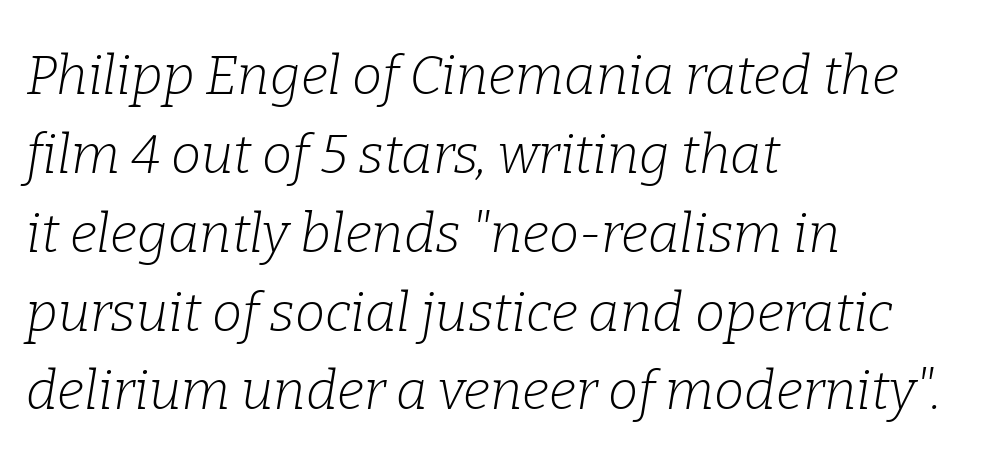
Q: Is the text bold? A: No.
Q: Is the text italic (slanted)? A: Yes, it leans right by about 9 degrees.
Q: Is the typeface a serif or a sans-serif typeface? A: Serif.
Q: Is the text underlined? A: No.
Q: How is the paragraph aligned? A: Left-aligned.
Q: Is the spacing between letters normal or unusually wide? A: Normal.
Q: Is the spacing between lines tight, normal or loose? A: Normal.
Q: Width (condensed, normal, or wide)? A: Normal.
Q: Stroke contrast? A: Low.
Q: x-height? A: Medium.
Q: Monospaced? A: No.
